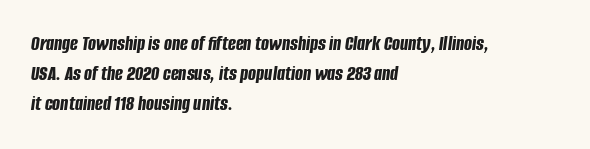
{"italic": "yes", "lean": "right", "slant_degrees": 8, "bold": "yes", "underline": "no", "align": "left", "line_spacing": "normal", "line_spacing_ratio": 1.43, "letter_spacing": "normal", "letter_spacing_em": 0.0, "glyph_px": 21}
